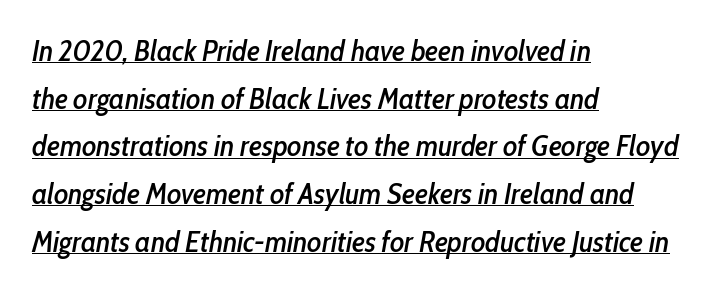
{"italic": "yes", "lean": "right", "slant_degrees": 10, "width": "condensed", "stroke_contrast": "low", "x_height": "medium", "monospaced": "no", "underline": "yes", "align": "left", "line_spacing": "normal", "line_spacing_ratio": 1.59, "letter_spacing": "normal", "letter_spacing_em": 0.0, "glyph_px": 30}
